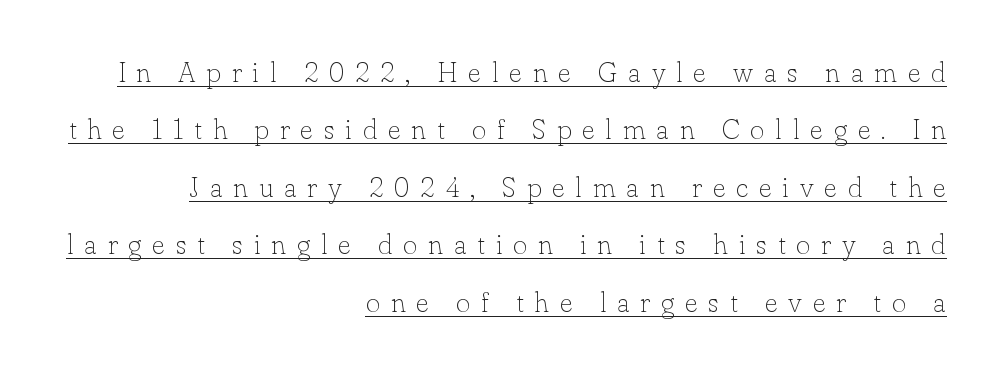
{"serif": "yes", "italic": "no", "bold": "no", "weight": "thin", "width": "normal", "stroke_contrast": "low", "x_height": "small", "monospaced": "no", "underline": "yes", "align": "right", "line_spacing": "loose", "line_spacing_ratio": 2.05, "letter_spacing": "wide", "letter_spacing_em": 0.38, "glyph_px": 28}
